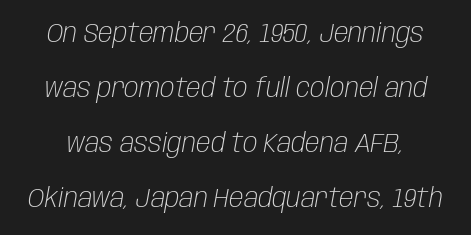
{"italic": "yes", "lean": "right", "slant_degrees": 10, "bold": "no", "underline": "no", "line_spacing": "loose", "line_spacing_ratio": 2.04, "letter_spacing": "normal", "letter_spacing_em": 0.0, "glyph_px": 27}
